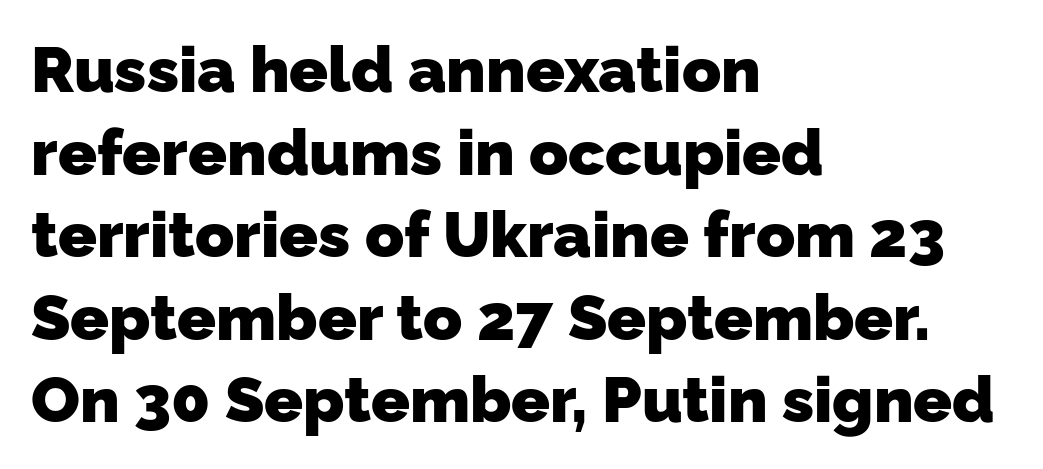
Q: Is the text bold? A: Yes.
Q: Is the typeface a serif or a sans-serif typeface? A: Sans-serif.
Q: Is the text underlined? A: No.
Q: How is the paragraph aligned? A: Left-aligned.
Q: Is the spacing between letters normal or unusually wide? A: Normal.
Q: Is the spacing between lines tight, normal or loose? A: Normal.
Q: Width (condensed, normal, or wide)? A: Normal.
Q: Stroke contrast? A: Low.
Q: x-height? A: Medium.
Q: Monospaced? A: No.
